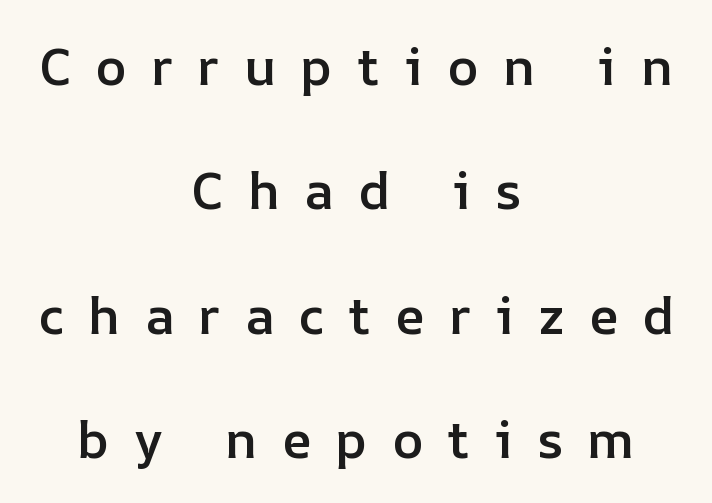
Q: Is the text bold? A: Semi-bold.
Q: Is the text italic (slanted)? A: No, it is upright.
Q: Is the text underlined? A: No.
Q: How is the paragraph aligned? A: Centered.
Q: Is the spacing between letters normal or unusually wide? A: Unusually wide.
Q: Is the spacing between lines tight, normal or loose? A: Loose.
Q: Width (condensed, normal, or wide)? A: Normal.
Q: Stroke contrast? A: Low.
Q: x-height? A: Medium.
Q: Monospaced? A: No.
